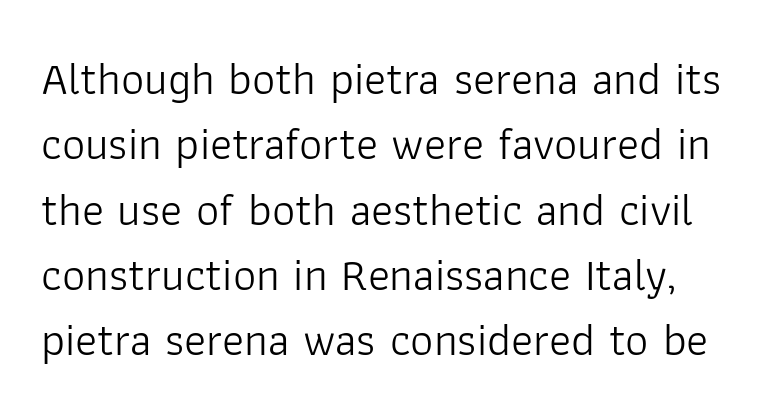
{"serif": "no", "italic": "no", "bold": "no", "weight": "light", "width": "normal", "stroke_contrast": "low", "x_height": "medium", "monospaced": "no", "underline": "no", "line_spacing": "normal", "line_spacing_ratio": 1.42, "letter_spacing": "normal", "letter_spacing_em": 0.0, "glyph_px": 46}
